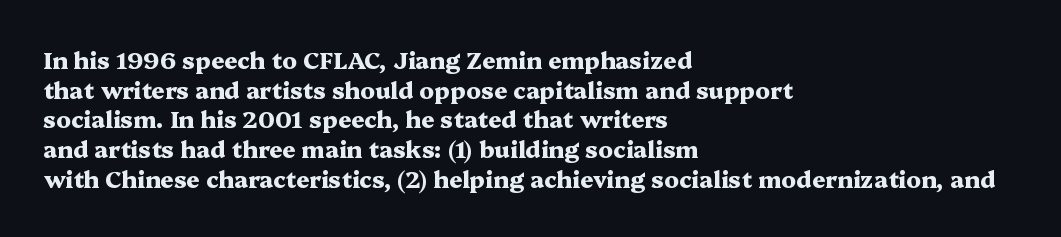
The image shows 23 px bold type, upright; set left-aligned, normal line spacing (1.29x), normal letter spacing, not underlined.
